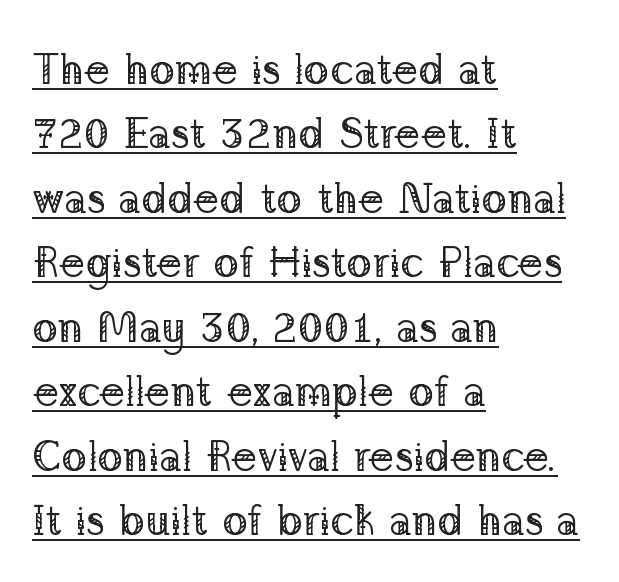
Q: Is the text bold? A: No.
Q: Is the text italic (slanted)? A: No, it is upright.
Q: Is the typeface a serif or a sans-serif typeface? A: Serif.
Q: Is the text underlined? A: Yes.
Q: How is the paragraph aligned? A: Left-aligned.
Q: Is the spacing between letters normal or unusually wide? A: Normal.
Q: Is the spacing between lines tight, normal or loose? A: Normal.
Q: Width (condensed, normal, or wide)? A: Normal.
Q: Stroke contrast? A: Low.
Q: x-height? A: Medium.
Q: Monospaced? A: No.
